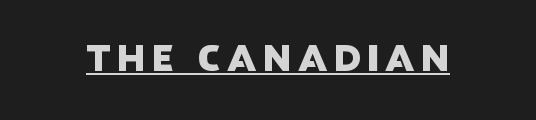
Q: Is the typeface a serif or a sans-serif typeface? A: Sans-serif.
Q: Is the text underlined? A: Yes.
Q: Width (condensed, normal, or wide)? A: Normal.
Q: Stroke contrast? A: Low.
Q: x-height? A: Large.
Q: Monospaced? A: No.
